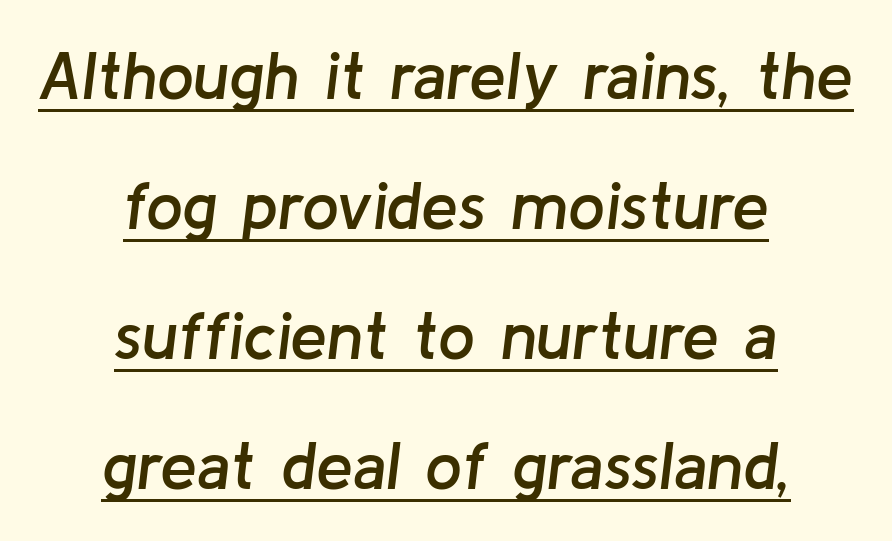
Q: Is the text bold? A: Semi-bold.
Q: Is the text italic (slanted)? A: Yes, it leans right by about 8 degrees.
Q: Is the text underlined? A: Yes.
Q: How is the paragraph aligned? A: Centered.
Q: Is the spacing between letters normal or unusually wide? A: Normal.
Q: Is the spacing between lines tight, normal or loose? A: Loose.
Q: Width (condensed, normal, or wide)? A: Normal.
Q: Stroke contrast? A: Low.
Q: x-height? A: Medium.
Q: Monospaced? A: No.
